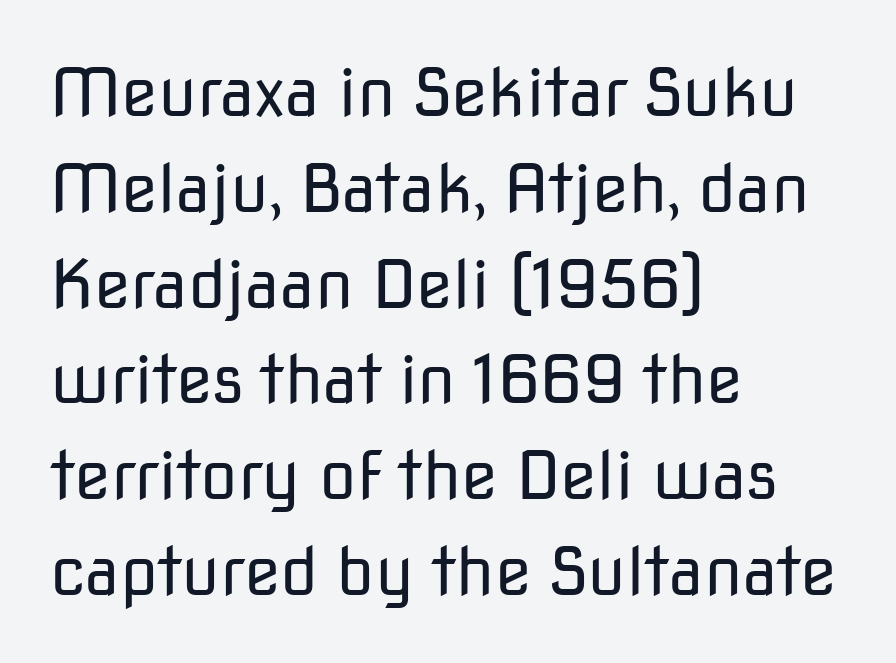
Q: Is the text bold? A: No.
Q: Is the text italic (slanted)? A: No, it is upright.
Q: Is the typeface a serif or a sans-serif typeface? A: Sans-serif.
Q: Is the text underlined? A: No.
Q: How is the paragraph aligned? A: Left-aligned.
Q: Is the spacing between letters normal or unusually wide? A: Normal.
Q: Is the spacing between lines tight, normal or loose? A: Normal.
Q: Width (condensed, normal, or wide)? A: Normal.
Q: Stroke contrast? A: Low.
Q: x-height? A: Medium.
Q: Monospaced? A: No.
